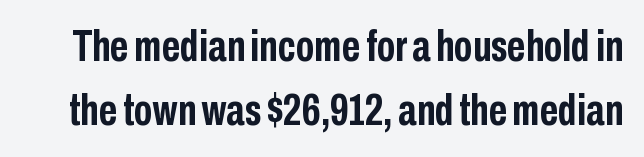
Classification — sans serif. This block has exactly the height ordinary leading produces. Words float on clear page, feet unadorned. What stands out about the letter spacing? Nothing — it is the standard amount. You'd pick this weight for a headline — it's a proper bold.
